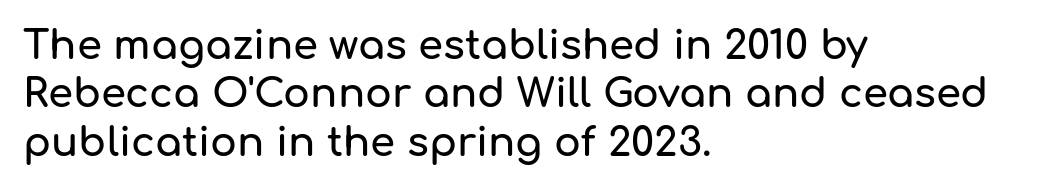
{"serif": "no", "italic": "no", "width": "normal", "stroke_contrast": "low", "x_height": "medium", "monospaced": "no", "underline": "no", "align": "left", "line_spacing_ratio": 1.21, "letter_spacing": "normal", "letter_spacing_em": 0.0, "glyph_px": 40}
